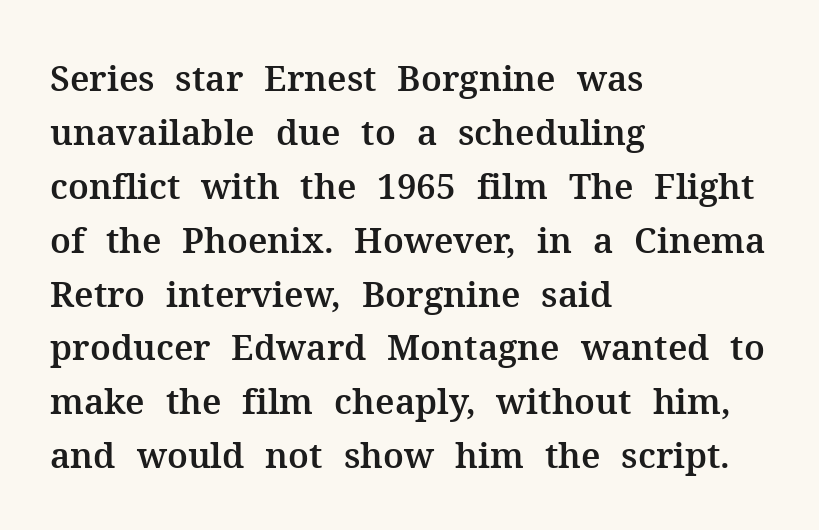
Q: Is the text italic (slanted)? A: No, it is upright.
Q: Is the typeface a serif or a sans-serif typeface? A: Serif.
Q: Is the text underlined? A: No.
Q: How is the paragraph aligned? A: Left-aligned.
Q: Is the spacing between letters normal or unusually wide? A: Normal.
Q: Is the spacing between lines tight, normal or loose? A: Normal.
Q: Width (condensed, normal, or wide)? A: Normal.
Q: Stroke contrast? A: Medium.
Q: x-height? A: Medium.
Q: Monospaced? A: No.
